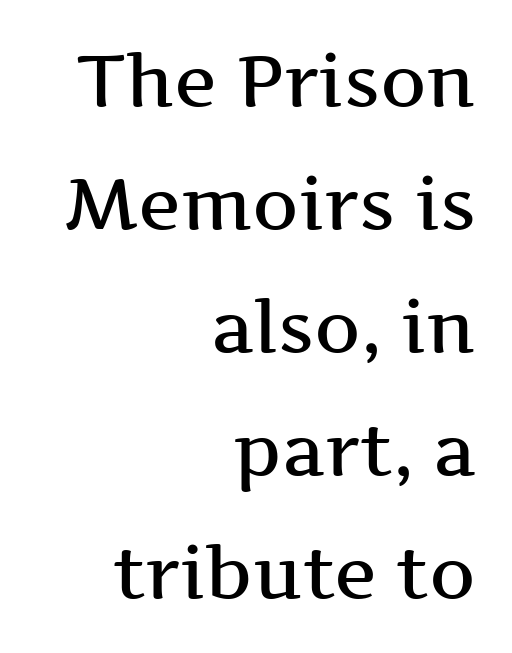
The passage shown is not underscored anywhere. Strokes here are thickened, but only to semibold level. Observe the ordinary spacing: letters are neighbours, not strangers. The glyphs in this specimen are seriffed. The axis of the letterforms is exactly vertical.
